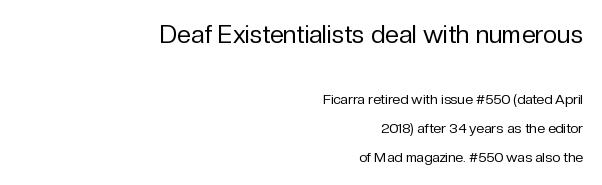
Q: Is the text bold? A: No.
Q: Is the text italic (slanted)? A: No, it is upright.
Q: Is the text underlined? A: No.
Q: How is the paragraph aligned? A: Right-aligned.
Q: Is the spacing between letters normal or unusually wide? A: Normal.
Q: Is the spacing between lines tight, normal or loose? A: Loose.
Q: Which block of text is set in a larger size, the first (top) or the second (bottom)? A: The first (top) one.
